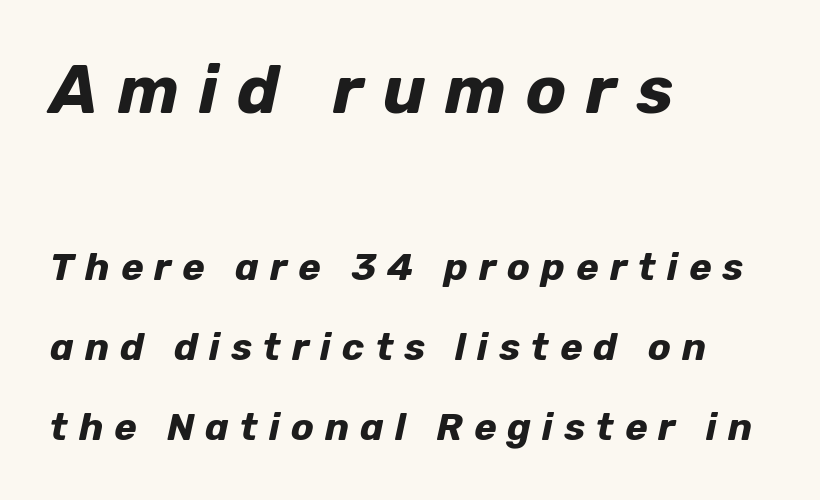
The image shows 67 px bold type, italic (leaning right); set left-aligned, loose line spacing (2.1x), unusually wide letter spacing (+0.29 em), not underlined; the first (top) block is 1.76x larger; low stroke contrast and a medium x-height.
